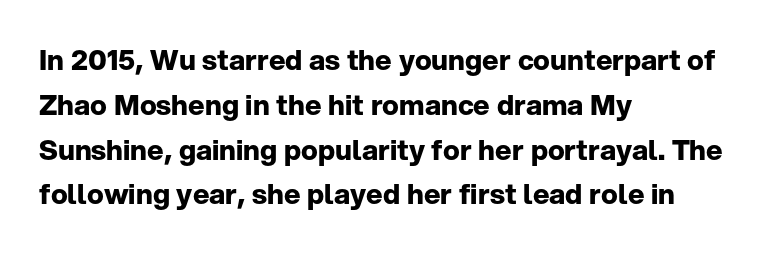
{"serif": "no", "italic": "no", "bold": "yes", "weight": "bold", "width": "normal", "stroke_contrast": "low", "x_height": "medium", "monospaced": "no", "underline": "no", "align": "left", "line_spacing": "normal", "line_spacing_ratio": 1.6, "letter_spacing": "normal", "letter_spacing_em": 0.0, "glyph_px": 28}
